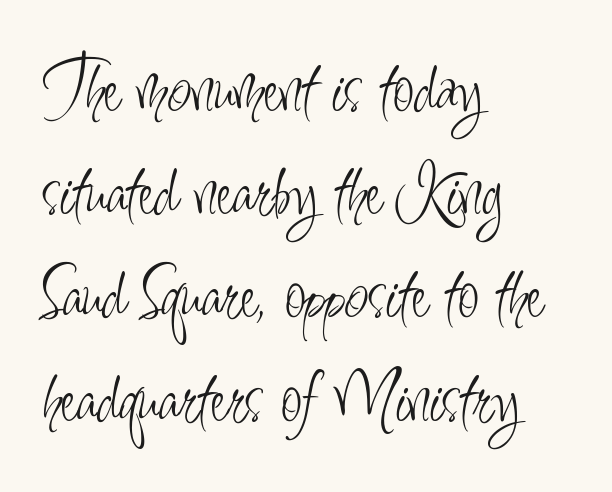
The image shows 77 px light, condensed sans-serif type; set left-aligned, normal line spacing (1.34x), normal letter spacing, not underlined; low stroke contrast and a small x-height.
